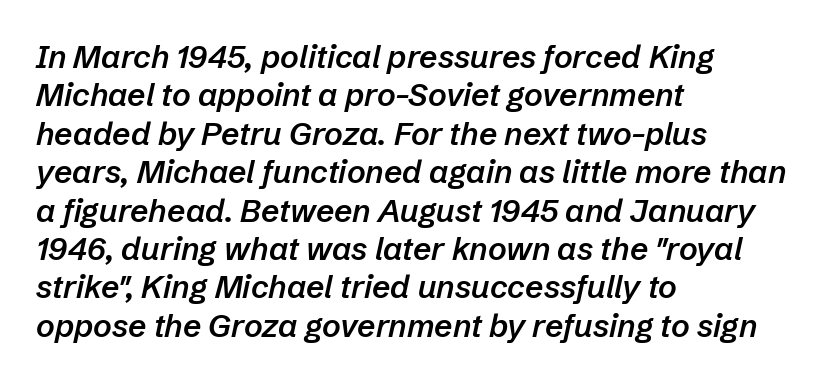
{"italic": "yes", "lean": "right", "slant_degrees": 12, "bold": "semi", "weight": "semibold", "width": "normal", "stroke_contrast": "low", "x_height": "medium", "monospaced": "no", "underline": "no", "align": "left", "line_spacing_ratio": 1.2, "letter_spacing": "normal", "letter_spacing_em": 0.0, "glyph_px": 32}
